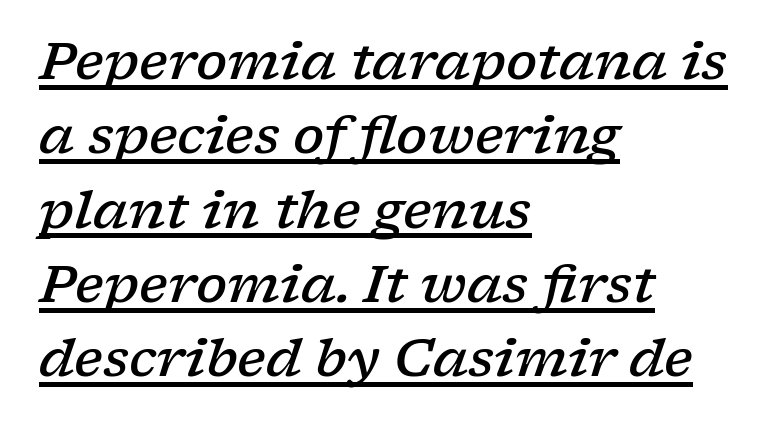
{"serif": "yes", "italic": "yes", "lean": "right", "slant_degrees": 17, "bold": "semi", "weight": "semibold", "width": "wide", "stroke_contrast": "low", "x_height": "medium", "monospaced": "no", "underline": "yes", "align": "left", "line_spacing": "normal", "line_spacing_ratio": 1.43, "letter_spacing": "normal", "letter_spacing_em": 0.0, "glyph_px": 52}
